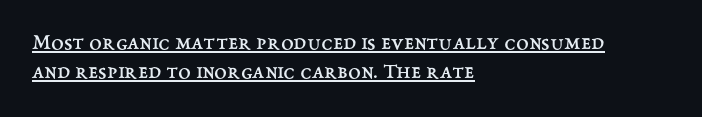
{"italic": "no", "bold": "no", "underline": "yes", "align": "left", "line_spacing_ratio": 1.24, "letter_spacing": "normal", "letter_spacing_em": 0.0, "glyph_px": 23}
